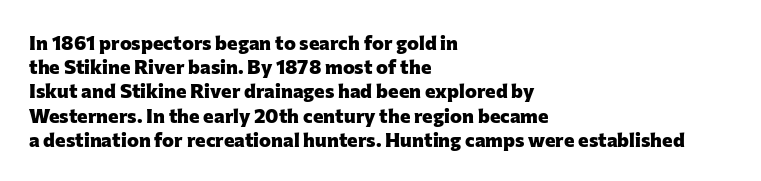
Descenders hang freely into open space. The paragraph has a hard left edge and a soft right edge. It's the straight-up-and-down kind of type. Observe the ordinary spacing: letters are neighbours, not strangers. Weight check: bold — yes, fully.
